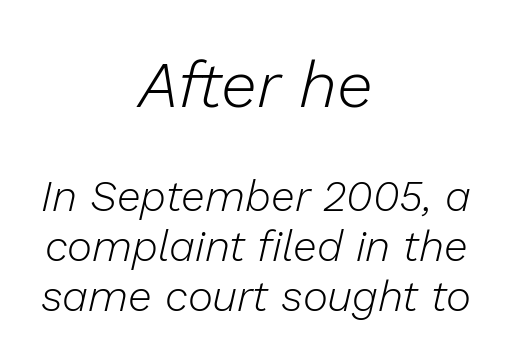
The image shows 65 px light type, italic (leaning right); set centered, line spacing 1.16x, normal letter spacing, not underlined; the first (top) block is 1.51x larger; low stroke contrast and a medium x-height.
